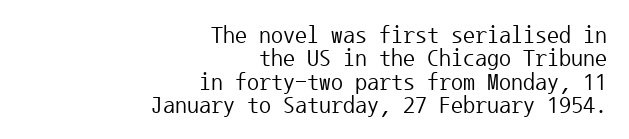
This sample uses an upright cut, with every glyph sitting square on the baseline. Standard letterfit; no display-style spreading of the glyphs. Alignment: flush right. Quick note: underline off.
